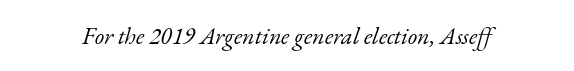
{"italic": "yes", "lean": "right", "slant_degrees": 17, "bold": "no", "underline": "no", "letter_spacing": "normal", "letter_spacing_em": 0.0, "glyph_px": 24}
